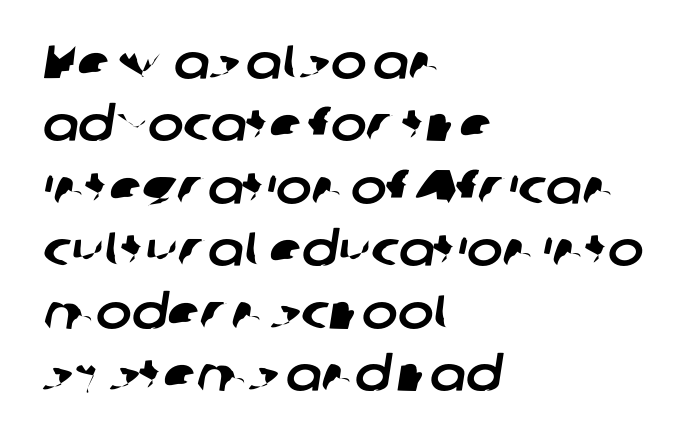
The typeface chosen for these lines omits serifs. Proportional: the letters do not fall into vertical columns. The baseline area is clear. Default kerning and tracking; the words read as compact shapes. Leading matches the norm, producing a regular column.
